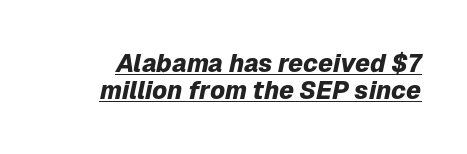
Q: Is the text bold? A: Yes.
Q: Is the text italic (slanted)? A: Yes, it leans right by about 12 degrees.
Q: Is the text underlined? A: Yes.
Q: Is the spacing between letters normal or unusually wide? A: Normal.
Q: Is the spacing between lines tight, normal or loose? A: Tight.
